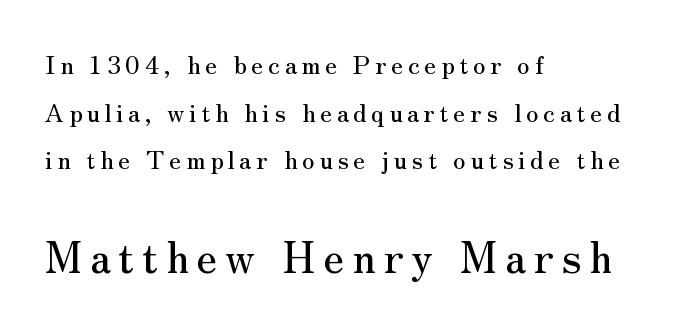
Q: Is the text italic (slanted)? A: No, it is upright.
Q: Is the typeface a serif or a sans-serif typeface? A: Serif.
Q: Is the text underlined? A: No.
Q: How is the paragraph aligned? A: Left-aligned.
Q: Is the spacing between lines tight, normal or loose? A: Loose.
Q: Which block of text is set in a larger size, the first (top) or the second (bottom)? A: The second (bottom) one.
Q: Width (condensed, normal, or wide)? A: Normal.
Q: Stroke contrast? A: Medium.
Q: x-height? A: Small.
Q: Monospaced? A: No.
